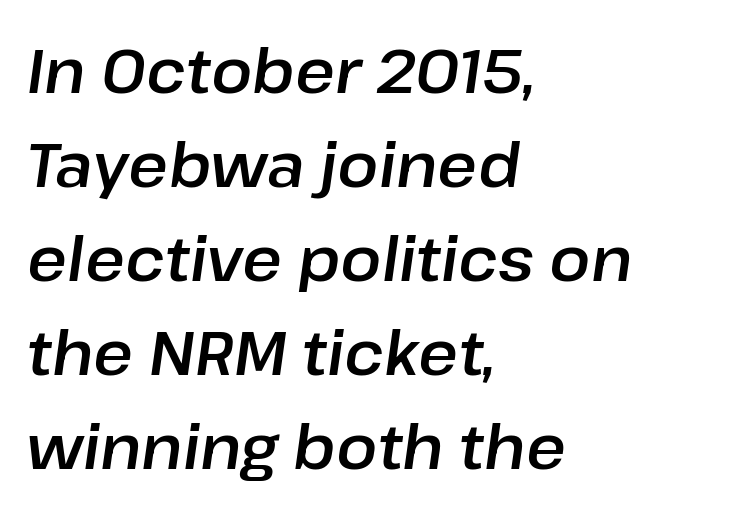
{"italic": "yes", "lean": "right", "slant_degrees": 8, "width": "normal", "stroke_contrast": "low", "x_height": "medium", "monospaced": "no", "underline": "no", "align": "left", "line_spacing": "normal", "line_spacing_ratio": 1.54, "letter_spacing": "normal", "letter_spacing_em": 0.0, "glyph_px": 61}
